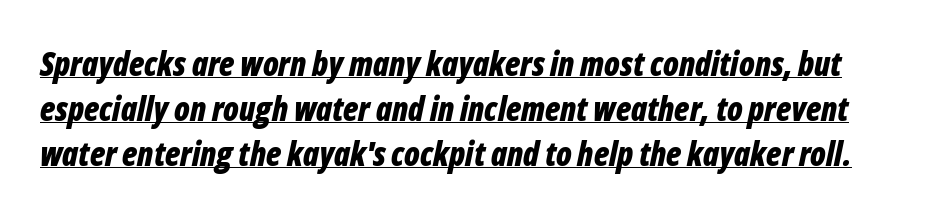
The passage shown is emphatically bold. Descenders here cross a horizontal rule under the line. The letters are slanted; this is an italic face. Does the leading feel generous? No, just average.
